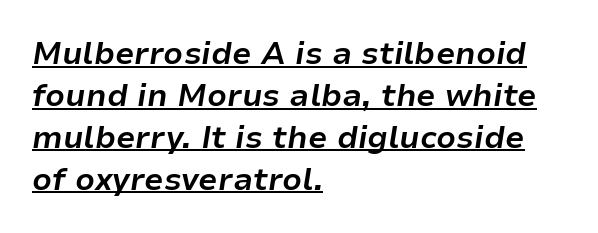
{"italic": "yes", "lean": "right", "slant_degrees": 9, "bold": "yes", "weight": "bold", "width": "normal", "stroke_contrast": "low", "x_height": "medium", "monospaced": "no", "underline": "yes", "align": "left", "line_spacing": "normal", "line_spacing_ratio": 1.35, "letter_spacing": "normal", "letter_spacing_em": 0.0, "glyph_px": 31}
